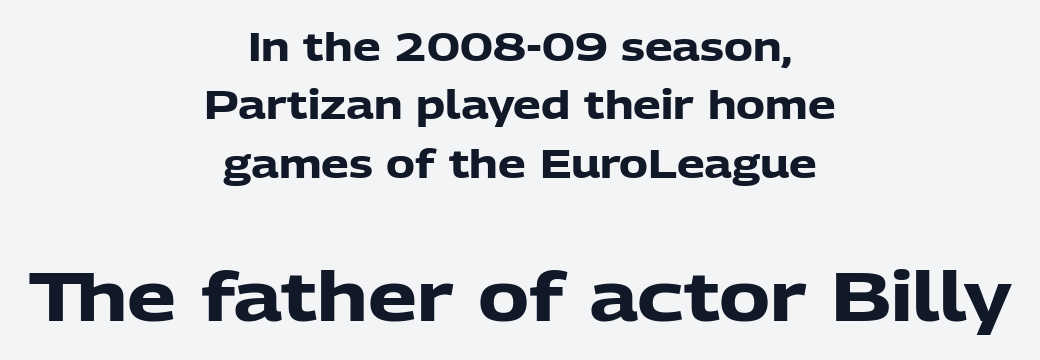
{"serif": "no", "italic": "no", "bold": "yes", "weight": "heavy", "width": "normal", "stroke_contrast": "low", "x_height": "medium", "monospaced": "no", "underline": "no", "align": "center", "line_spacing": "normal", "line_spacing_ratio": 1.5, "letter_spacing": "normal", "letter_spacing_em": 0.0, "larger_block": "second", "size_ratio": 1.77, "glyph_px": 69}
